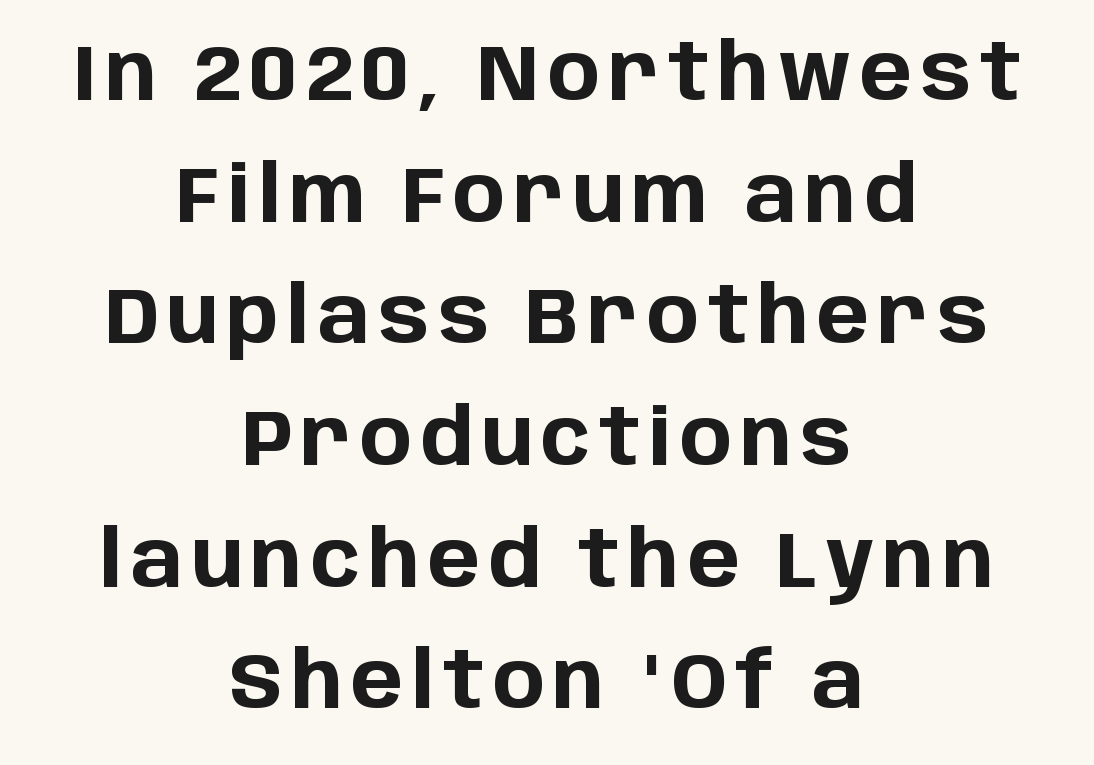
The string is rendered with underlining switched off. Looks like regular typesetting: each glyph gets only the width it needs. If you measured baseline to baseline, you'd find a middling distance. The passage shown is emphatically bold. The passage is arranged like a title page — every line centered.
